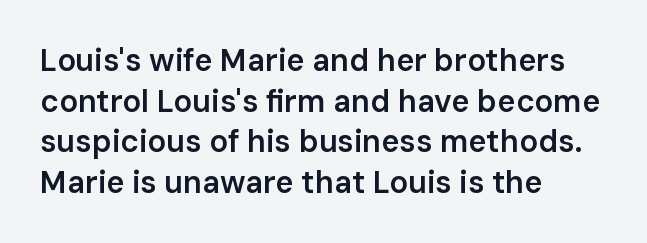
{"serif": "no", "italic": "no", "bold": "semi", "weight": "semibold", "width": "normal", "stroke_contrast": "low", "x_height": "medium", "monospaced": "no", "underline": "no", "align": "left", "line_spacing": "normal", "line_spacing_ratio": 1.31, "letter_spacing": "normal", "letter_spacing_em": 0.0, "glyph_px": 31}
